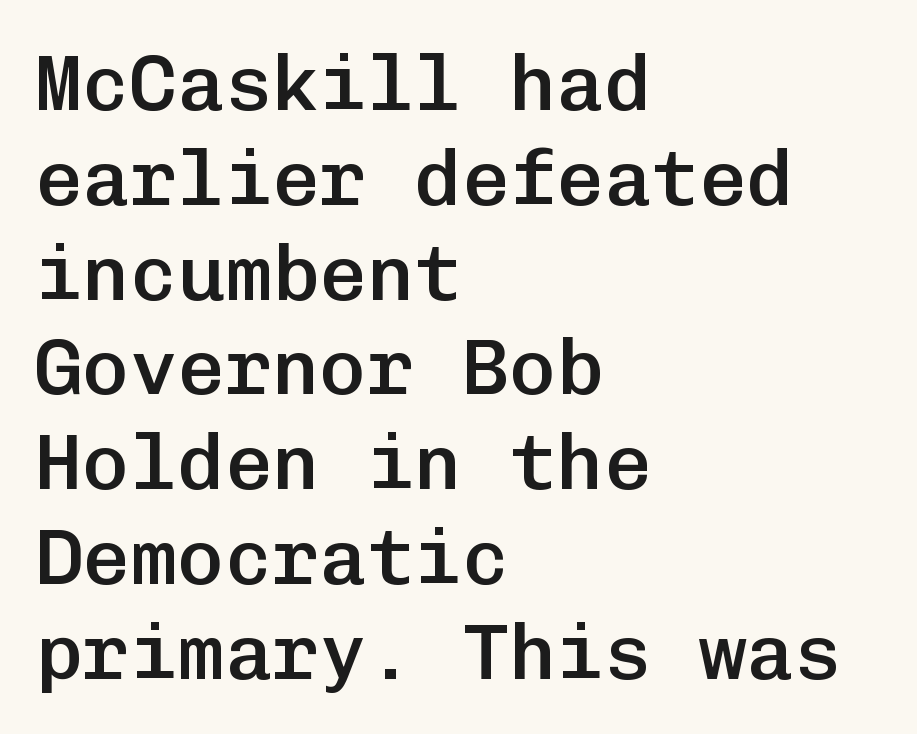
The image shows 79 px semibold sans-serif type, upright, monospaced; set left-aligned, line spacing 1.2x, normal letter spacing, not underlined; low stroke contrast and a medium x-height.
